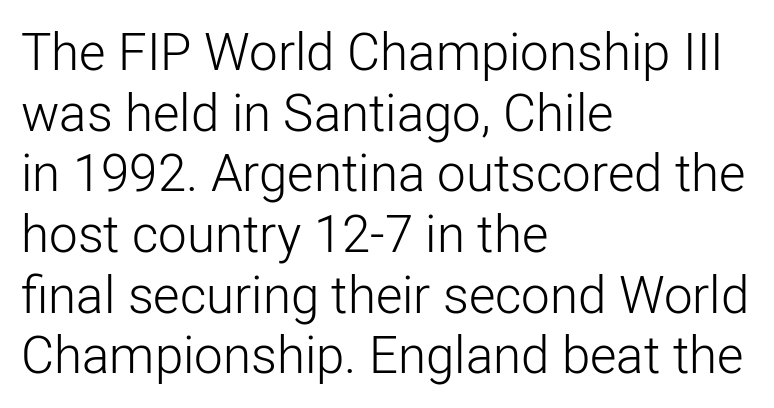
This sample uses plain, unmodified letter spacing. The passage shown is not bold in any degree. Letters rest on an invisible, unmarked baseline. Regarding serifs, this sample does without them.
